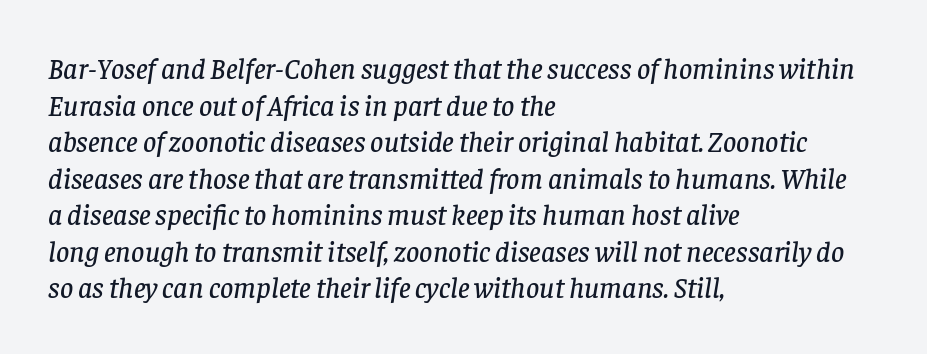
This is oblique type, the kind used for emphasis or titles. Caption: multi-line text, flush left, ragged right. Do the characters align in a grid? No, the font is proportional. The foot of each line stays bare and open. Each new line begins a customary step beneath the previous one.
